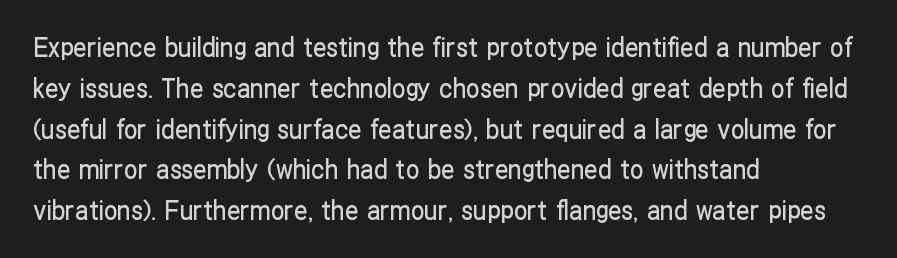
{"italic": "no", "underline": "no", "align": "left", "line_spacing": "normal", "line_spacing_ratio": 1.51, "letter_spacing": "normal", "letter_spacing_em": 0.0, "glyph_px": 27}
